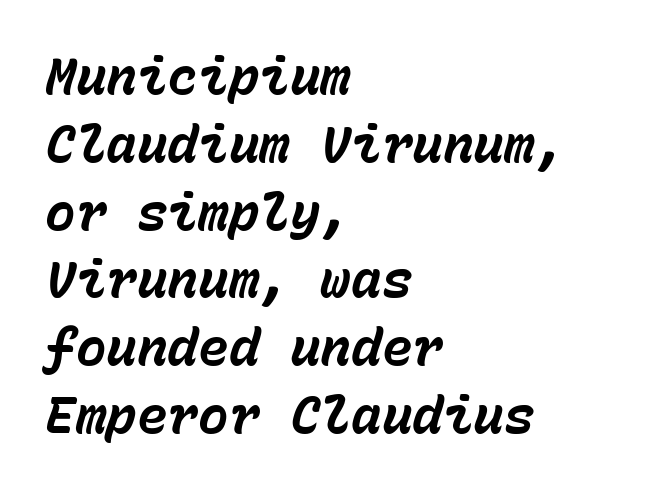
The image shows 51 px bold type, italic (leaning right), monospaced; set left-aligned, normal line spacing (1.33x), normal letter spacing, not underlined; low stroke contrast and a medium x-height.
